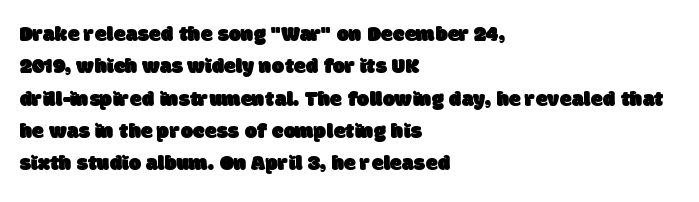
{"underline": "no", "align": "left", "line_spacing": "normal", "line_spacing_ratio": 1.47, "letter_spacing": "normal", "letter_spacing_em": 0.0, "glyph_px": 22}
